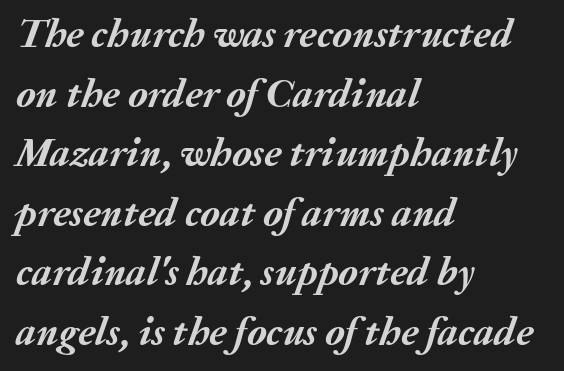
Look at the stroke-to-counter ratio: heavy, a bold. There's an unmistakable incline to the writing here. The line-height multiplier appears to be the usual default. Lines of text with bare space underneath. Every row of glyphs begins at an identical x-position on the left. Do the characters align in a grid? No, the font is proportional.
